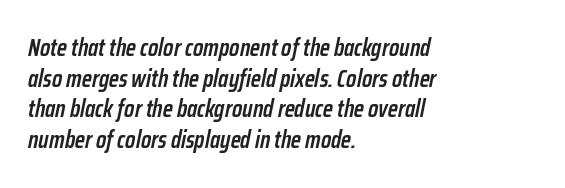
Descenders hang freely into open space. Bold? Not quite — semibold, heavier than regular but stopping short. Would a proofreader flag this as italicized? Yes. Short and long lines alike share a common starting point at left.
